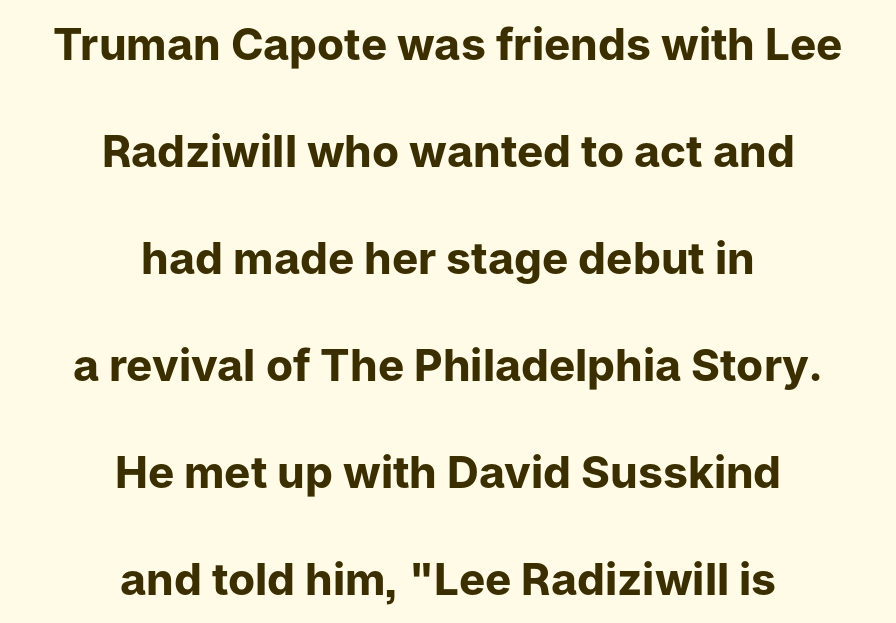
Quick note: interline space is abundant. On the weight axis this lands at bold, roughly 700. The tracking reads as untouched default to a designer's eye. If you drew a line through each stem, it would be perfectly vertical. Classification — sans serif. Underline: absent.
